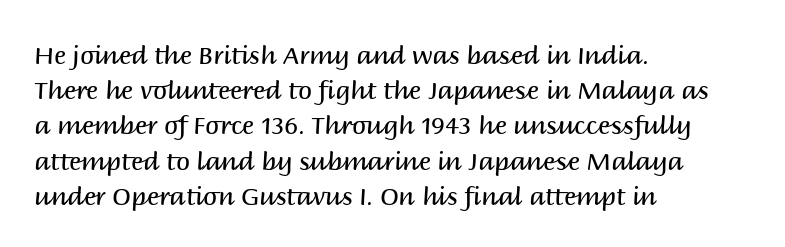
Weight: not bold — regular or lighter. Summary of vertical rhythm: regular, with standard interline spacing. Words appear dense and cohesive because spacing is normal. Glance below the letters and you will spot only blank space.
